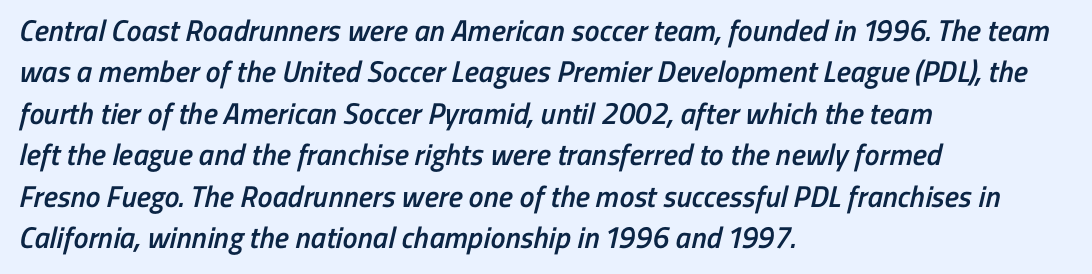
{"serif": "no", "bold": "semi", "weight": "semibold", "width": "condensed", "stroke_contrast": "low", "x_height": "medium", "monospaced": "no", "underline": "no", "align": "left", "line_spacing": "normal", "line_spacing_ratio": 1.38, "letter_spacing": "normal", "letter_spacing_em": 0.0, "glyph_px": 30}
